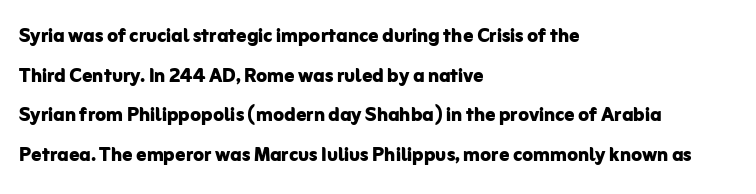
Q: Is the text bold? A: Yes.
Q: Is the text italic (slanted)? A: No, it is upright.
Q: Is the text underlined? A: No.
Q: How is the paragraph aligned? A: Left-aligned.
Q: Is the spacing between letters normal or unusually wide? A: Normal.
Q: Is the spacing between lines tight, normal or loose? A: Normal.
